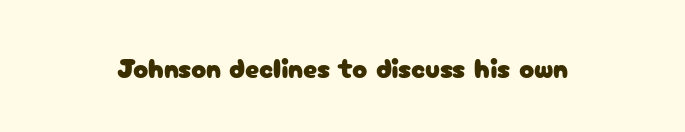
{"serif": "no", "italic": "no", "width": "normal", "stroke_contrast": "low", "x_height": "medium", "monospaced": "no", "underline": "no", "letter_spacing": "normal", "letter_spacing_em": 0.0, "glyph_px": 28}
